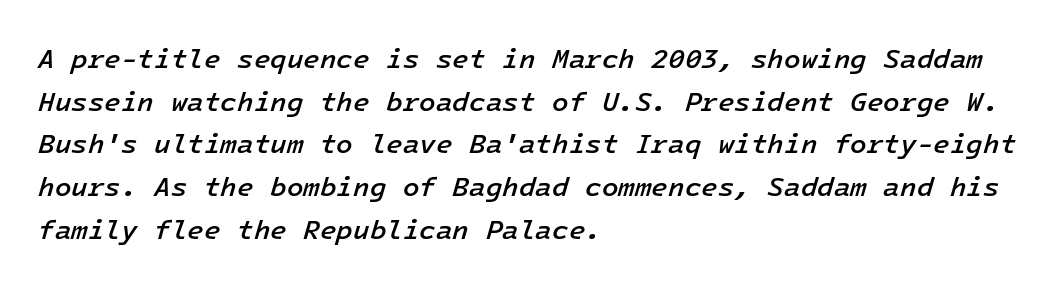
{"italic": "yes", "lean": "right", "slant_degrees": 16, "bold": "semi", "underline": "no", "align": "left", "line_spacing": "normal", "line_spacing_ratio": 1.58, "letter_spacing": "normal", "letter_spacing_em": 0.0, "glyph_px": 27}
